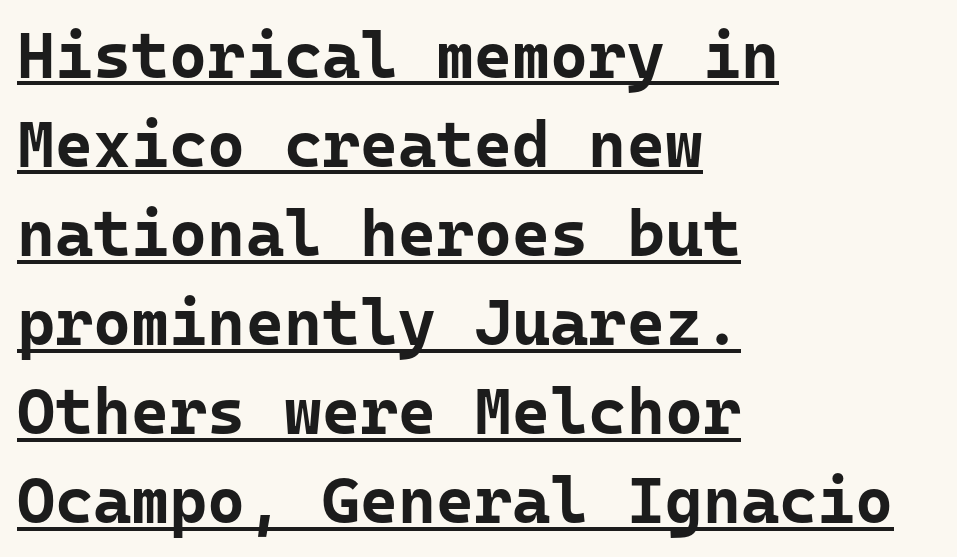
Q: Is the text bold? A: Yes.
Q: Is the text italic (slanted)? A: No, it is upright.
Q: Is the typeface a serif or a sans-serif typeface? A: Sans-serif.
Q: Is the text underlined? A: Yes.
Q: How is the paragraph aligned? A: Left-aligned.
Q: Is the spacing between letters normal or unusually wide? A: Normal.
Q: Is the spacing between lines tight, normal or loose? A: Normal.
Q: Width (condensed, normal, or wide)? A: Normal.
Q: Stroke contrast? A: Low.
Q: x-height? A: Medium.
Q: Monospaced? A: Yes.
